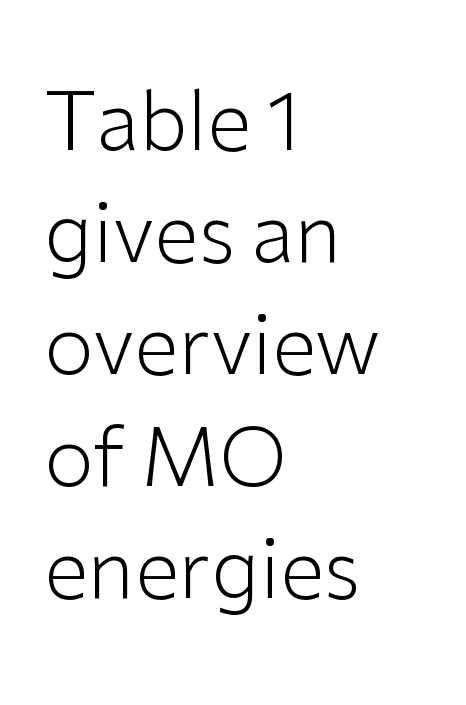
Q: Is the text bold? A: No.
Q: Is the text italic (slanted)? A: No, it is upright.
Q: Is the typeface a serif or a sans-serif typeface? A: Sans-serif.
Q: Is the text underlined? A: No.
Q: How is the paragraph aligned? A: Left-aligned.
Q: Is the spacing between letters normal or unusually wide? A: Normal.
Q: Is the spacing between lines tight, normal or loose? A: Normal.
Q: Width (condensed, normal, or wide)? A: Normal.
Q: Stroke contrast? A: Low.
Q: x-height? A: Medium.
Q: Monospaced? A: No.
